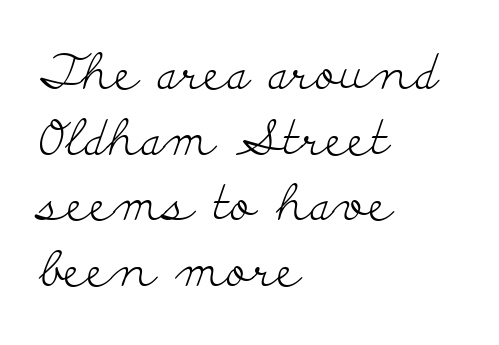
The image shows 49 px light, wide serif type; set left-aligned, normal line spacing (1.34x), normal letter spacing, not underlined; low stroke contrast and a small x-height.
